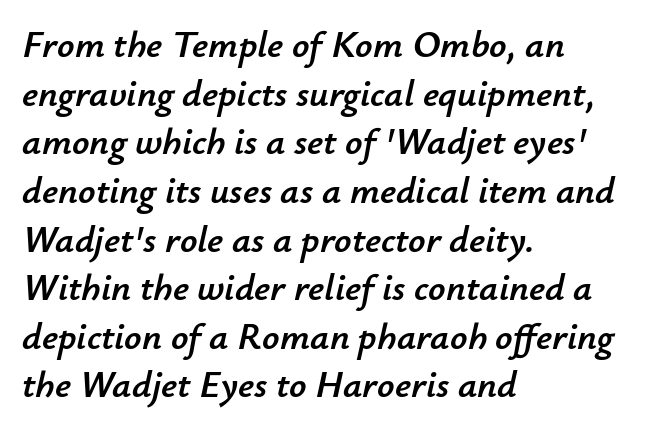
The image shows 38 px text type, italic (leaning right); set left-aligned, normal line spacing (1.28x), normal letter spacing, not underlined; low stroke contrast and a small x-height.
